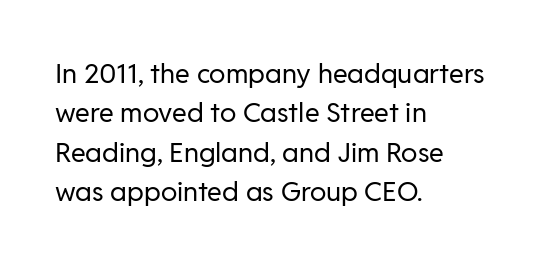
Quick note: not italic, upright. Is the stroke heavy? The answer is a plain regular-or-lighter. The setting favours the left margin, as ordinary paragraphs usually do. Has an underline been added? It has not. Tracking here is standard; glyphs follow each other at the usual distance. Line spacing here is normal.
